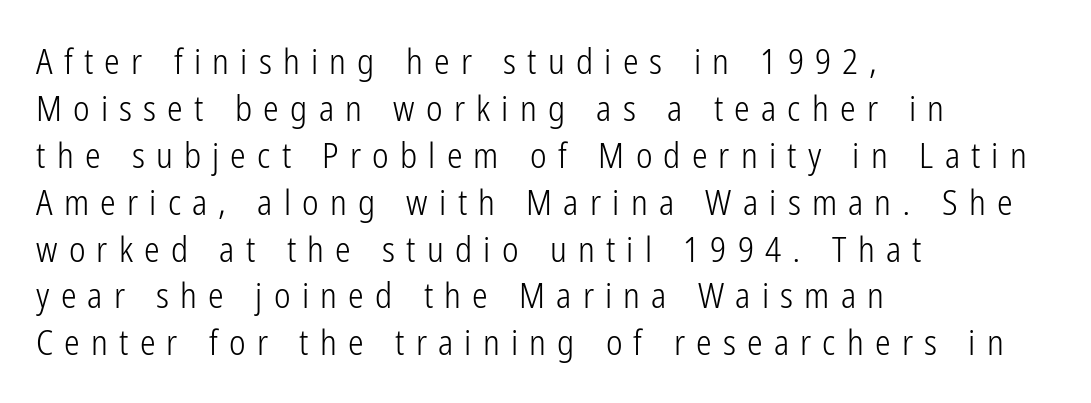
Is this a sans? Yes — the strokes have no serifs. The weight tops out at a normal text grade. This rendering uses left alignment, leaving the right contour irregular. A clean baseline with only descenders dipping below it. Caption: expanded tracking, letters set apart.
